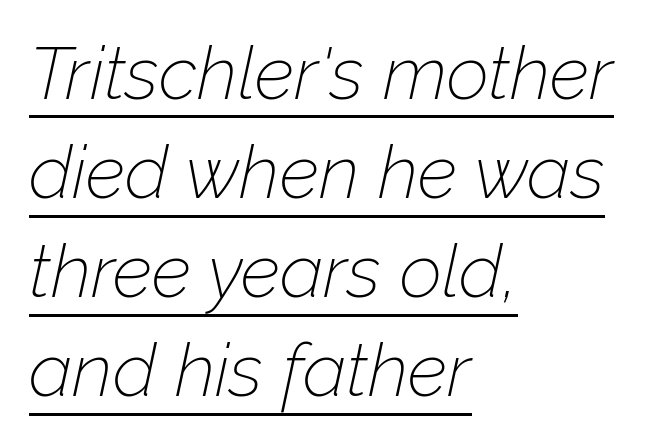
The image shows 74 px thin type, italic (leaning right); set left-aligned, normal line spacing (1.34x), normal letter spacing, underlined; low stroke contrast and a medium x-height.
